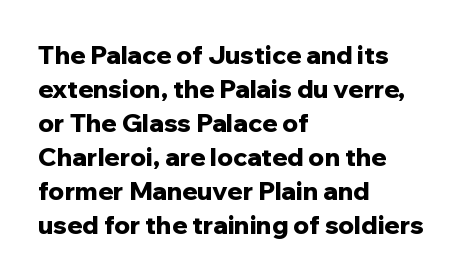
The image shows 25 px bold type, upright; set left-aligned, normal line spacing (1.36x), normal letter spacing, not underlined.
